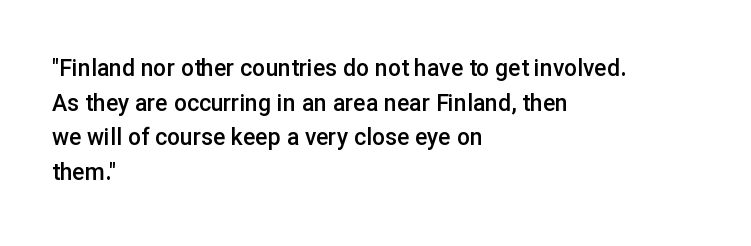
Q: Is the text bold? A: Semi-bold.
Q: Is the text italic (slanted)? A: No, it is upright.
Q: Is the text underlined? A: No.
Q: How is the paragraph aligned? A: Left-aligned.
Q: Is the spacing between letters normal or unusually wide? A: Normal.
Q: Is the spacing between lines tight, normal or loose? A: Normal.
